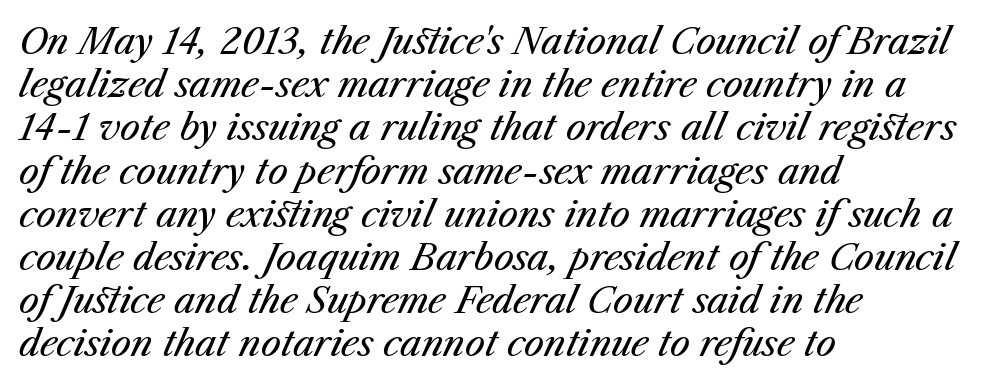
A typesetter would call this proportional, since set widths differ per character. Beneath every word, the page is bare. Horizontal alignment here is leftward, the default for most running prose. The specimen reads as italic at a glance. Glyph-to-glyph distance matches everyday printed text. The strokes carry an ordinary text weight at most.
